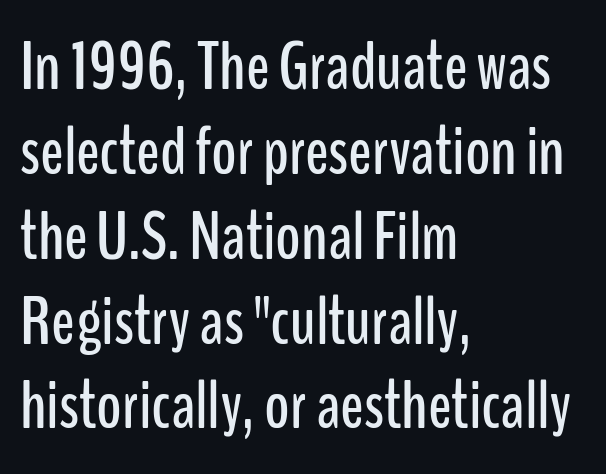
In CSS terms this would be text-align: left. Is this a sans? Yes — the strokes have no serifs. Is there any slant? The stems are plumb. Character widths vary here, with narrow letters taking less room than wide ones. The gaps between neighbouring characters are ordinary and unremarkable.
